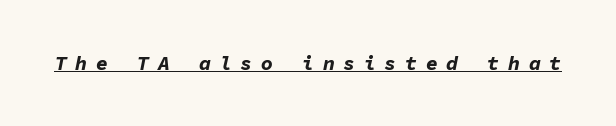
The image shows 20 px bold type, italic (leaning right); set unusually wide letter spacing (+0.43 em), underlined.
